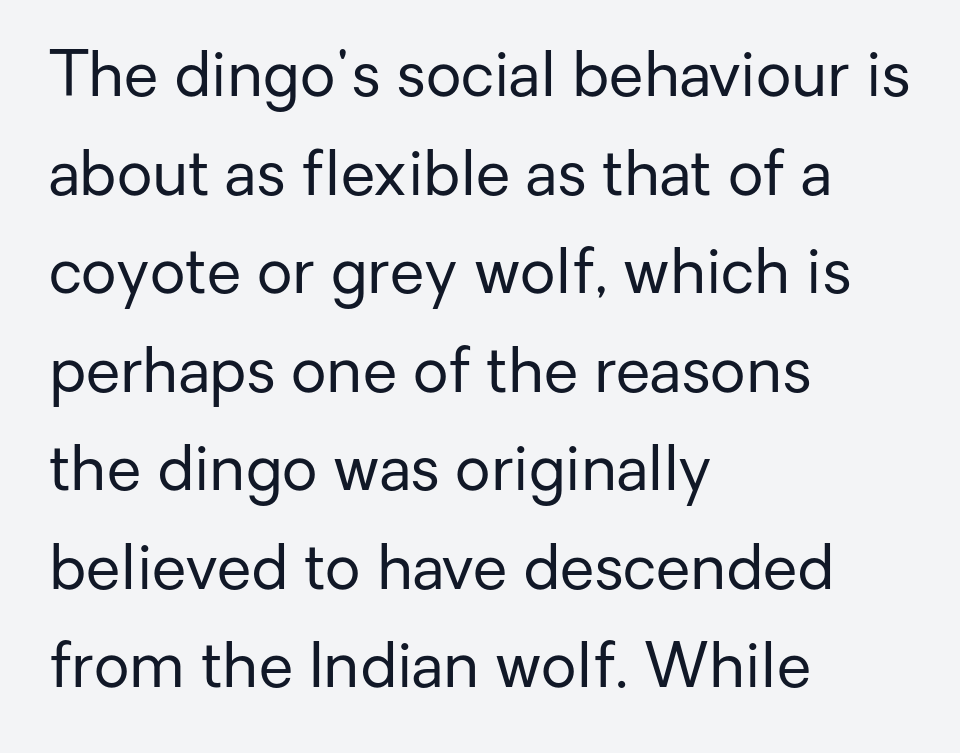
{"serif": "no", "italic": "no", "bold": "no", "weight": "regular", "width": "normal", "stroke_contrast": "low", "x_height": "medium", "monospaced": "no", "underline": "no", "align": "left", "line_spacing": "normal", "line_spacing_ratio": 1.59, "letter_spacing": "normal", "letter_spacing_em": 0.0, "glyph_px": 62}
